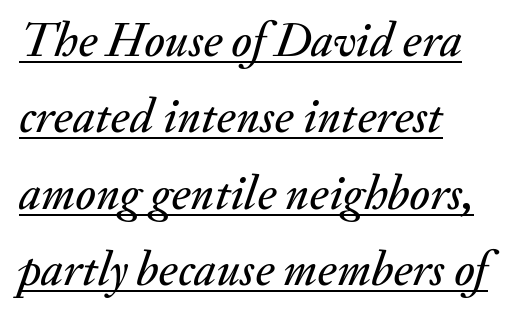
Emphasis-style slanted type is in use. Short and long lines alike share a common starting point at left. Does the leading feel generous? No, just average. Is this a fixed-width face? No — the glyphs have proportional, varying widths. This rendering leaves character spacing at its baseline value.
